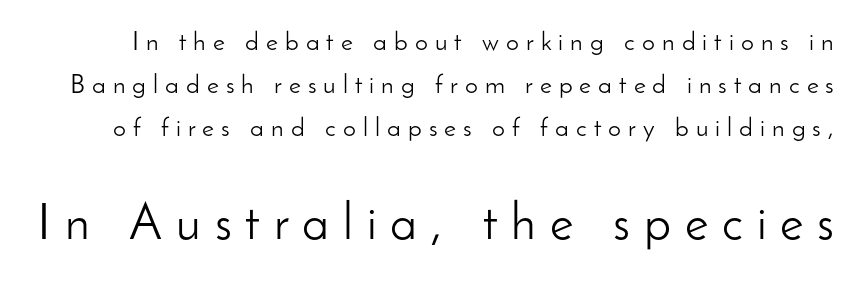
The image shows 51 px light sans-serif type, upright; set normal line spacing (1.66x), unusually wide letter spacing (+0.27 em), not underlined; the second (bottom) block is 1.96x larger; low stroke contrast and a small x-height.
